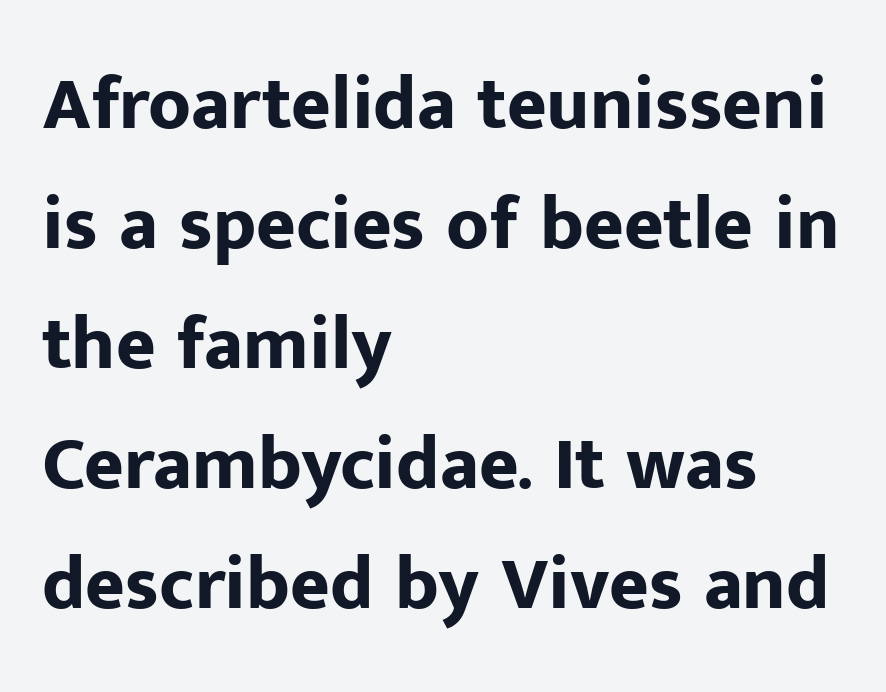
The image shows 76 px bold sans-serif type, upright; set left-aligned, normal line spacing (1.58x), normal letter spacing, not underlined; low stroke contrast and a medium x-height.
